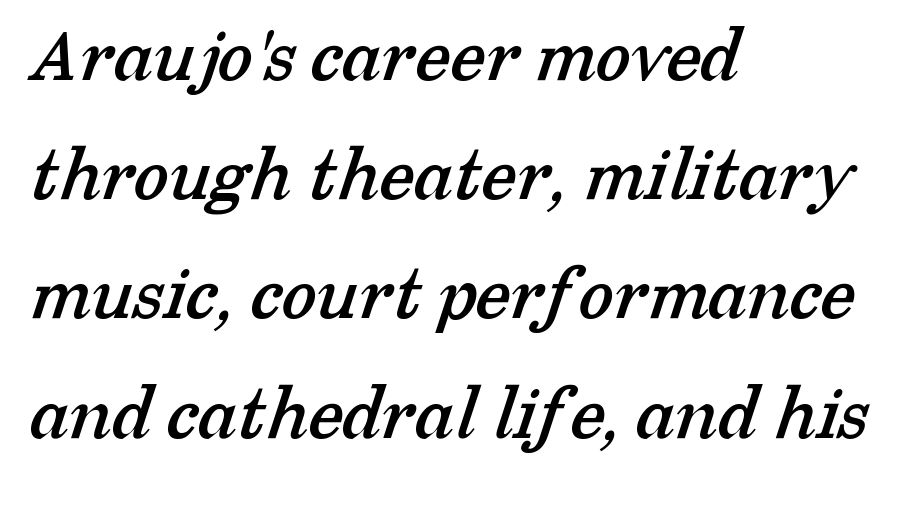
Inter-character spacing is left at the font's built-in metrics. What's the leading like? Ordinary, nothing unusual. Where is the straight margin? On the left. This sample uses a serif face. The strip under each line holds only bare page. Varying glyph widths throughout — classic text-font behaviour.
